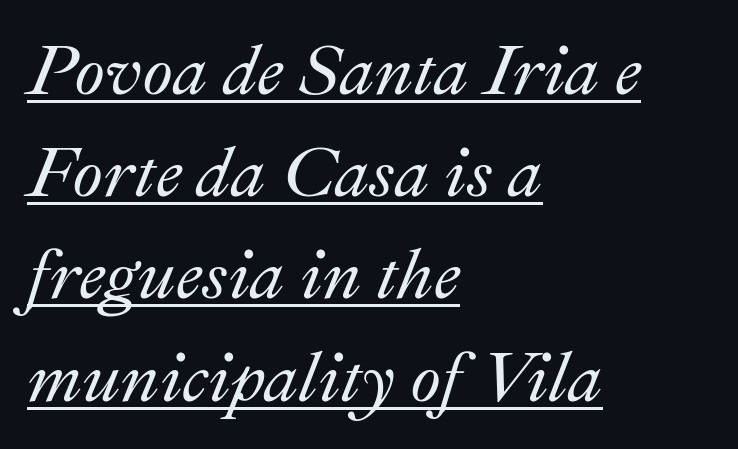
Which margin do the lines hug? The left one — the right edge is uneven. The letters are slanted; this is an italic face. Letter spacing: default. Compared with typical paragraphs, the rows here are spaced about the same. Every word sits above its own underline.
